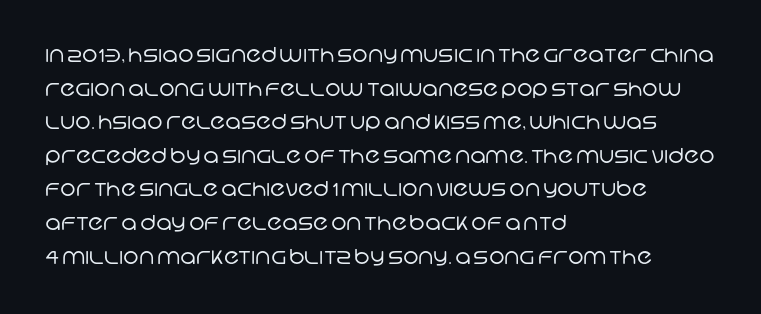
{"bold": "no", "underline": "no", "align": "left", "line_spacing": "normal", "line_spacing_ratio": 1.6, "letter_spacing": "normal", "letter_spacing_em": 0.0, "glyph_px": 21}
